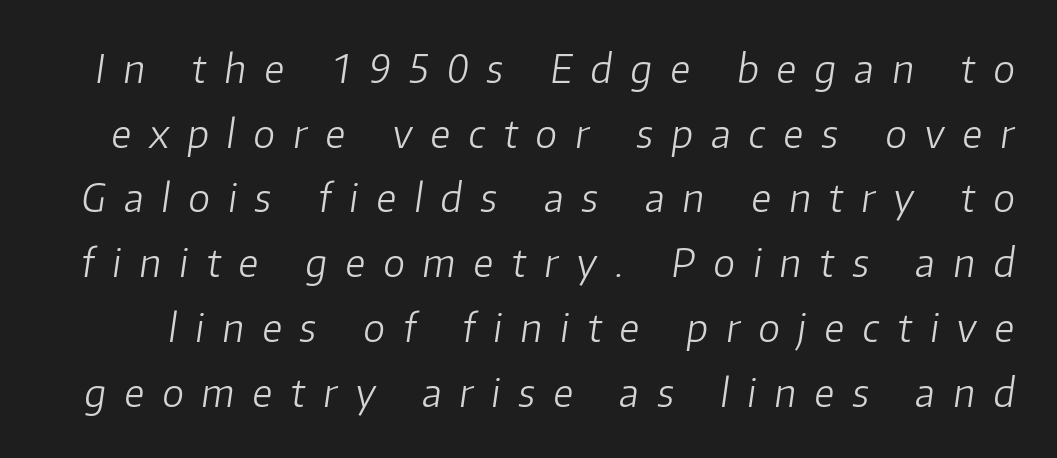
Q: Is the text bold? A: No.
Q: Is the text italic (slanted)? A: Yes, it leans right by about 8 degrees.
Q: Is the text underlined? A: No.
Q: Is the spacing between letters normal or unusually wide? A: Unusually wide.
Q: Is the spacing between lines tight, normal or loose? A: Normal.
Q: Width (condensed, normal, or wide)? A: Normal.
Q: Stroke contrast? A: Low.
Q: x-height? A: Medium.
Q: Monospaced? A: No.
